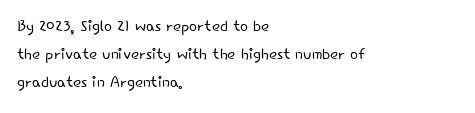
{"italic": "no", "bold": "no", "underline": "no", "align": "left", "line_spacing": "normal", "line_spacing_ratio": 1.34, "letter_spacing": "normal", "letter_spacing_em": 0.0, "glyph_px": 21}
